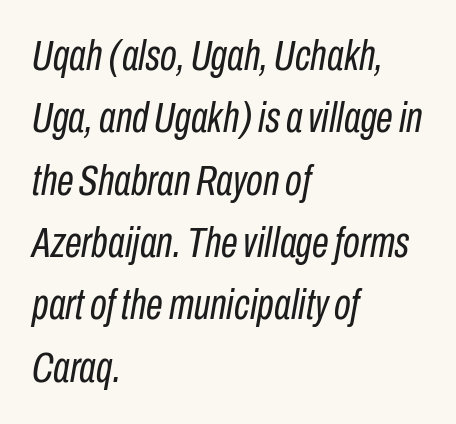
Q: Is the text bold? A: No.
Q: Is the text italic (slanted)? A: Yes, it leans right by about 10 degrees.
Q: Is the text underlined? A: No.
Q: How is the paragraph aligned? A: Left-aligned.
Q: Is the spacing between letters normal or unusually wide? A: Normal.
Q: Is the spacing between lines tight, normal or loose? A: Normal.
Q: Width (condensed, normal, or wide)? A: Condensed.
Q: Stroke contrast? A: Low.
Q: x-height? A: Medium.
Q: Monospaced? A: No.
